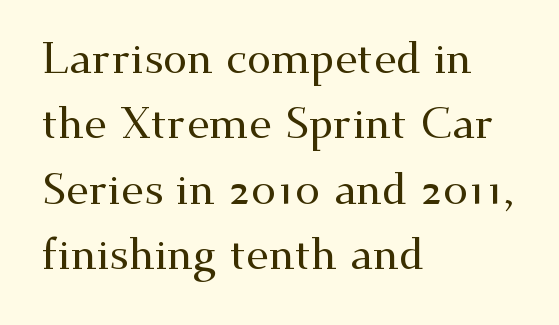
Baseline-to-baseline distance is the conventional proportion of letter height. Designer's note — italics off, roman on. Lines of text with bare space underneath. Every row of glyphs begins at an identical x-position on the left. Do the characters align in a grid? No, the font is proportional.
